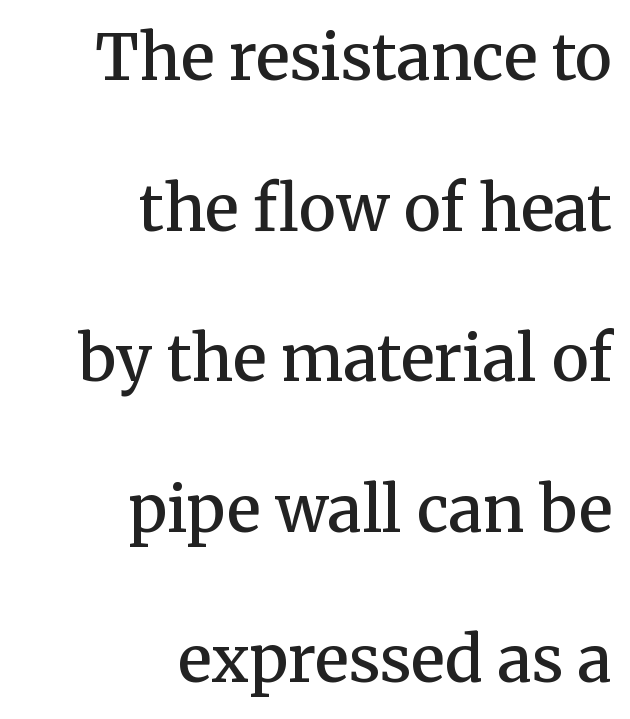
Q: Is the text bold? A: Semi-bold.
Q: Is the text italic (slanted)? A: No, it is upright.
Q: Is the typeface a serif or a sans-serif typeface? A: Serif.
Q: Is the text underlined? A: No.
Q: How is the paragraph aligned? A: Right-aligned.
Q: Is the spacing between letters normal or unusually wide? A: Normal.
Q: Is the spacing between lines tight, normal or loose? A: Loose.
Q: Width (condensed, normal, or wide)? A: Normal.
Q: Stroke contrast? A: Medium.
Q: x-height? A: Medium.
Q: Monospaced? A: No.
